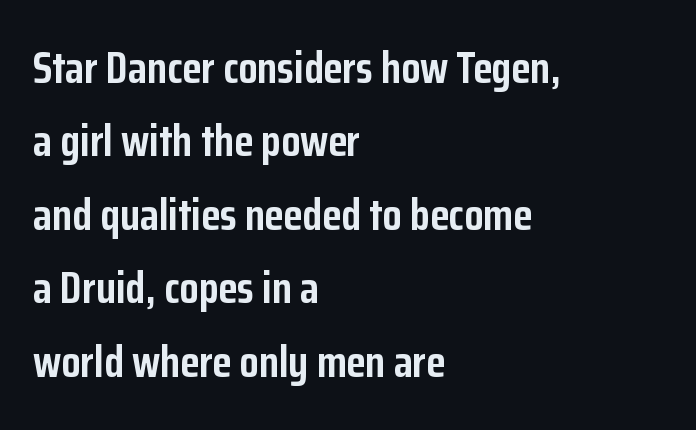
Designer's note — italics off, roman on. Typographic density is high because the face is bold. Anything drawn beneath the words? Only blank space. This sample keeps an unexceptional amount of space between lines. The typesetter chose a ragged-right arrangement here.
